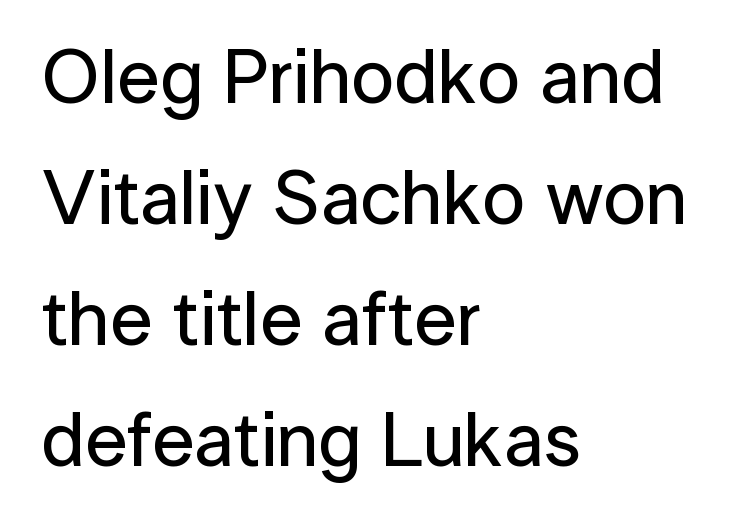
{"serif": "no", "italic": "no", "width": "normal", "stroke_contrast": "low", "x_height": "medium", "monospaced": "no", "underline": "no", "align": "left", "line_spacing": "normal", "line_spacing_ratio": 1.57, "letter_spacing": "normal", "letter_spacing_em": 0.0, "glyph_px": 77}
